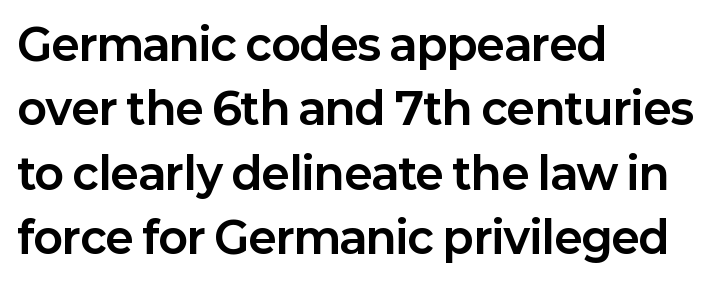
Note: no serifs on the glyphs. Rows of type keep a routine distance in the vertical direction. Every stem runs plumb, perpendicular to the baseline. The sample has been set heavy, in full bold. Underlining? Definitely not there. Here the designer chose a conventional face with non-uniform glyph widths.
